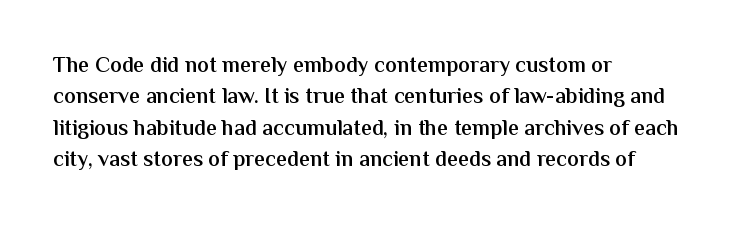
{"italic": "no", "bold": "semi", "underline": "no", "align": "left", "line_spacing": "normal", "line_spacing_ratio": 1.43, "letter_spacing": "normal", "letter_spacing_em": 0.0, "glyph_px": 22}
